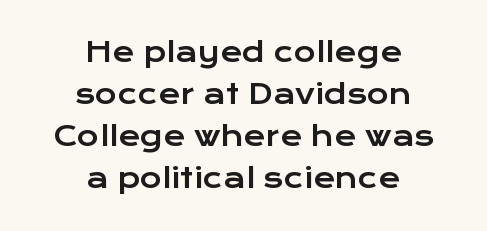
{"italic": "no", "underline": "no", "align": "center", "line_spacing": "normal", "line_spacing_ratio": 1.56, "letter_spacing": "normal", "letter_spacing_em": 0.0, "glyph_px": 27}
